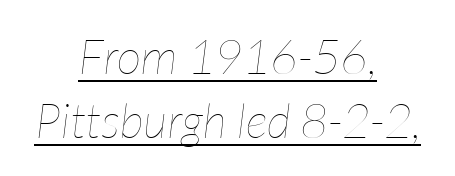
{"italic": "yes", "lean": "right", "slant_degrees": 7, "bold": "no", "weight": "thin", "width": "condensed", "stroke_contrast": "low", "x_height": "medium", "monospaced": "no", "underline": "yes", "align": "center", "line_spacing": "normal", "line_spacing_ratio": 1.34, "letter_spacing": "normal", "letter_spacing_em": 0.0, "glyph_px": 48}
